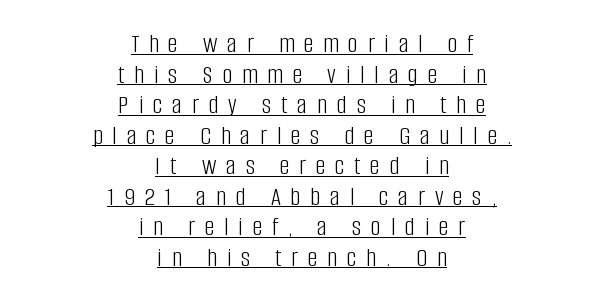
Q: Is the text bold? A: No.
Q: Is the text italic (slanted)? A: No, it is upright.
Q: Is the text underlined? A: Yes.
Q: How is the paragraph aligned? A: Centered.
Q: Is the spacing between letters normal or unusually wide? A: Unusually wide.
Q: Is the spacing between lines tight, normal or loose? A: Tight.
